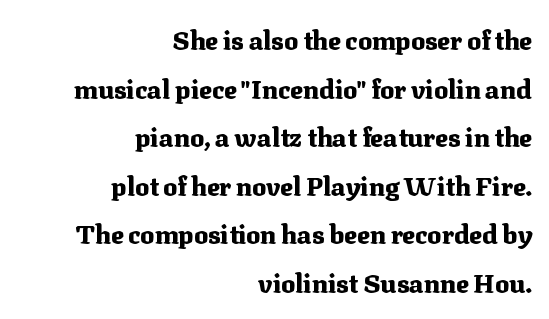
Q: Is the text bold? A: Yes.
Q: Is the text italic (slanted)? A: No, it is upright.
Q: Is the text underlined? A: No.
Q: How is the paragraph aligned? A: Right-aligned.
Q: Is the spacing between letters normal or unusually wide? A: Normal.
